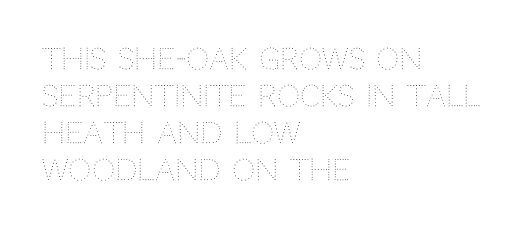
{"italic": "no", "bold": "no", "weight": "thin", "width": "normal", "stroke_contrast": "medium", "x_height": "large", "monospaced": "no", "underline": "no", "align": "left", "line_spacing": "normal", "line_spacing_ratio": 1.28, "letter_spacing": "normal", "letter_spacing_em": 0.0, "glyph_px": 29}
